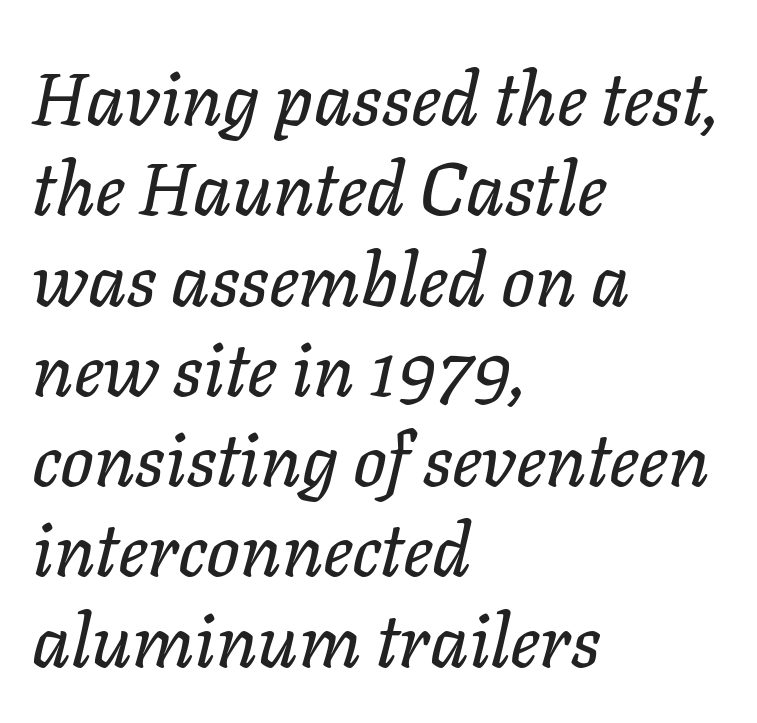
The image shows 74 px text type, italic (leaning right); set left-aligned, line spacing 1.22x, normal letter spacing, not underlined; low stroke contrast and a medium x-height.
